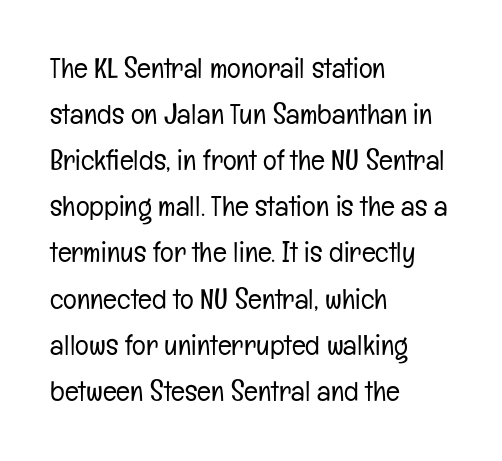
Q: Is the text bold? A: No.
Q: Is the text italic (slanted)? A: No, it is upright.
Q: Is the typeface a serif or a sans-serif typeface? A: Sans-serif.
Q: Is the text underlined? A: No.
Q: How is the paragraph aligned? A: Left-aligned.
Q: Is the spacing between letters normal or unusually wide? A: Normal.
Q: Is the spacing between lines tight, normal or loose? A: Normal.
Q: Width (condensed, normal, or wide)? A: Condensed.
Q: Stroke contrast? A: Low.
Q: x-height? A: Medium.
Q: Monospaced? A: No.
